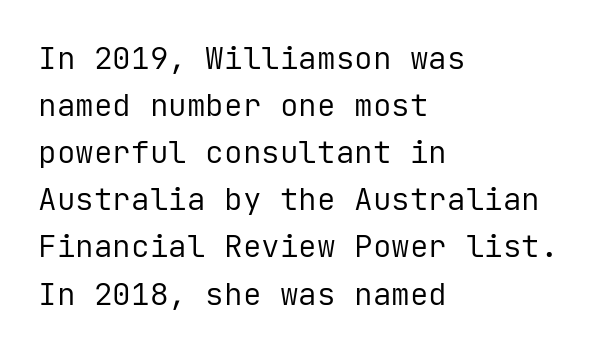
The image shows 31 px regular-weight sans-serif type, upright, monospaced; set left-aligned, normal line spacing (1.52x), normal letter spacing, not underlined; low stroke contrast and a medium x-height.
